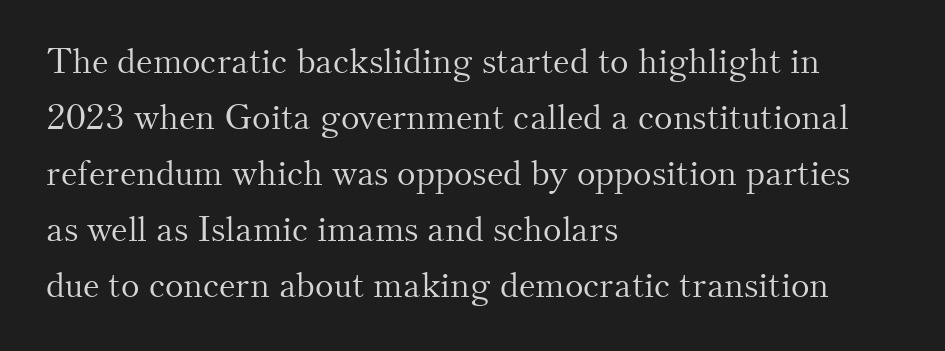
The image shows 35 px light serif type, upright; set left-aligned, normal line spacing (1.6x), normal letter spacing, not underlined; medium stroke contrast and a small x-height.
